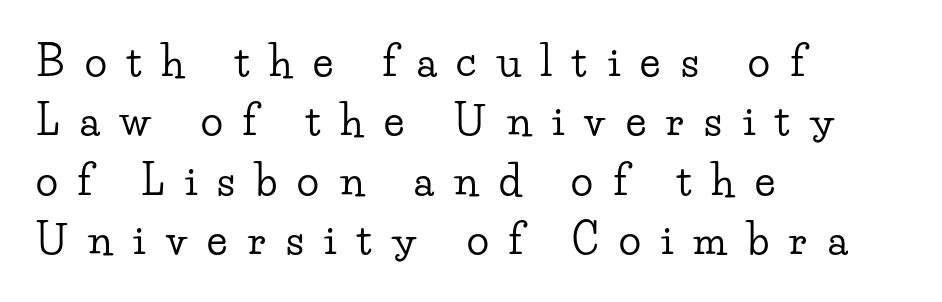
Typeset ragged right — the left edge is the straight one. Decoration check: the copy has no underline. These lines were composed using upright roman letters. Is this a fixed-width face? No — the glyphs have proportional, varying widths. Regular leading.
